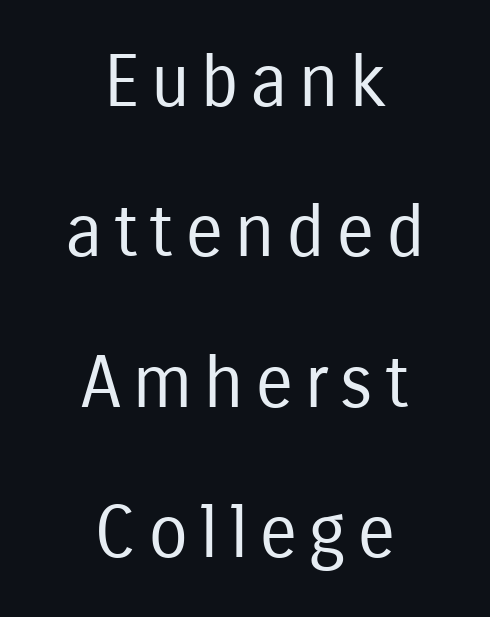
A typesetter would call this proportional, since set widths differ per character. Layout note: lines centered. Italic: no, the glyphs are upright roman. Students, observe: this is what heavily led, spacious text looks like.
